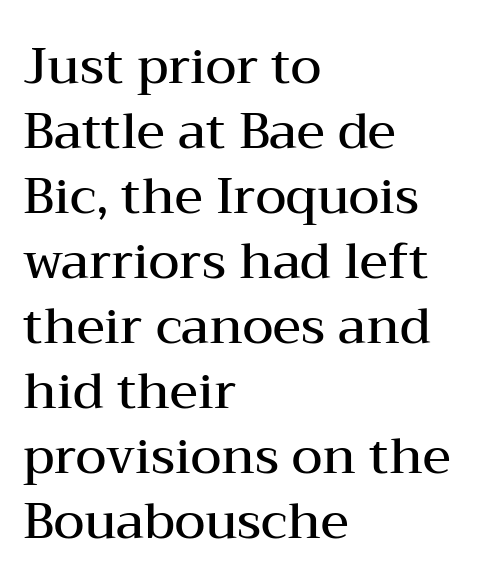
The image shows 50 px semibold, wide serif type, upright; set left-aligned, normal line spacing (1.3x), normal letter spacing, not underlined; medium stroke contrast and a medium x-height.
